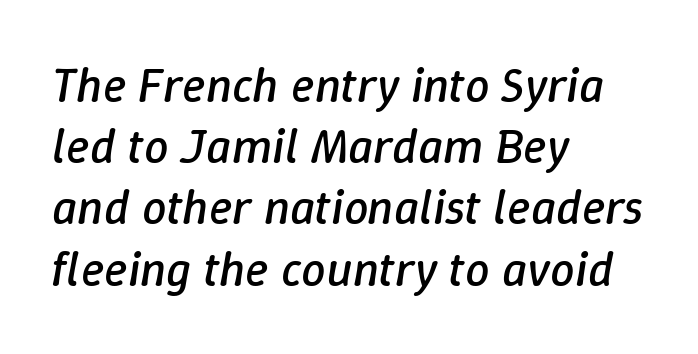
The image shows 49 px regular-weight type, italic (leaning right); set left-aligned, normal line spacing (1.25x), normal letter spacing, not underlined; low stroke contrast and a medium x-height.
